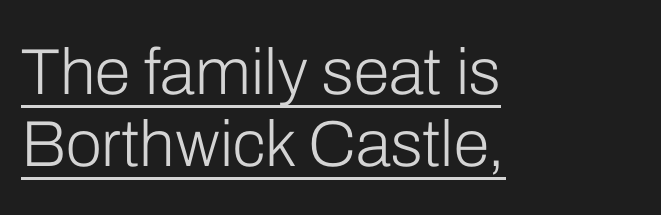
{"serif": "no", "italic": "no", "bold": "no", "weight": "light", "width": "normal", "stroke_contrast": "low", "x_height": "medium", "monospaced": "no", "underline": "yes", "align": "left", "line_spacing": "tight", "line_spacing_ratio": 1.11, "letter_spacing": "normal", "letter_spacing_em": 0.0, "glyph_px": 65}
